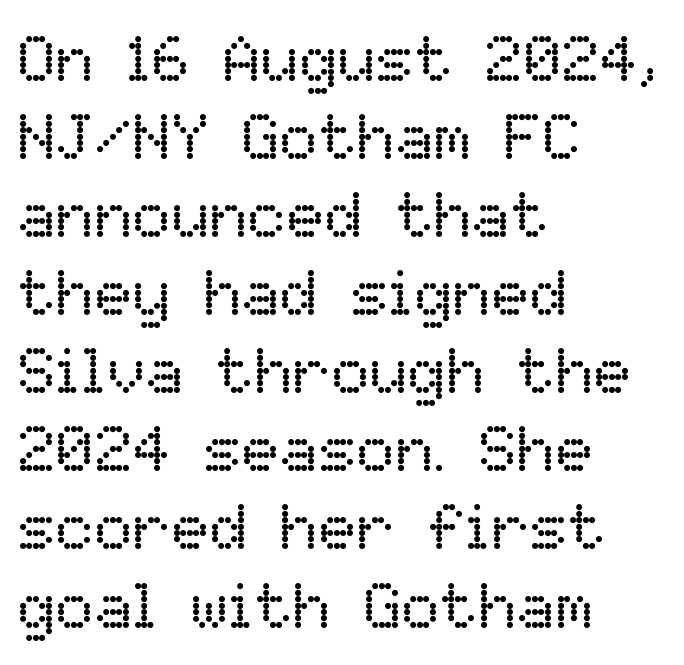
{"italic": "no", "bold": "no", "weight": "regular", "width": "normal", "stroke_contrast": "low", "x_height": "medium", "monospaced": "no", "underline": "no", "align": "left", "line_spacing_ratio": 1.22, "letter_spacing": "normal", "letter_spacing_em": 0.0, "glyph_px": 64}
